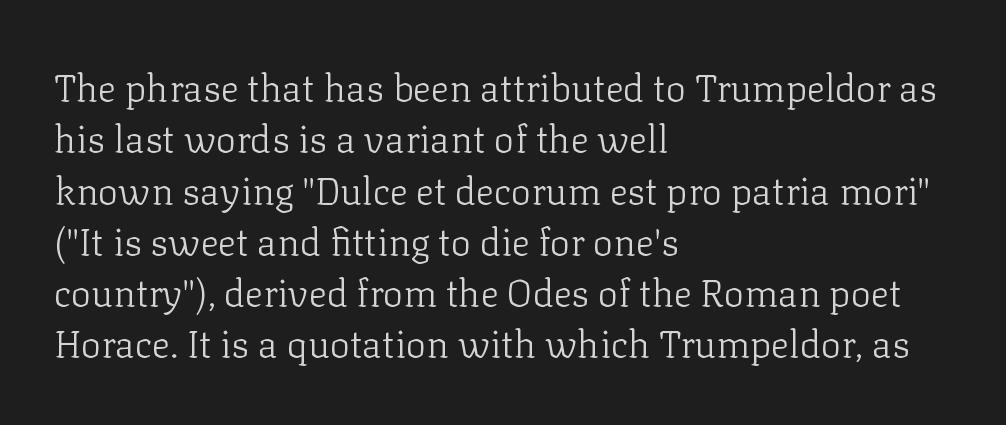
Q: Is the text bold? A: No.
Q: Is the text italic (slanted)? A: No, it is upright.
Q: Is the typeface a serif or a sans-serif typeface? A: Serif.
Q: Is the text underlined? A: No.
Q: How is the paragraph aligned? A: Left-aligned.
Q: Is the spacing between letters normal or unusually wide? A: Normal.
Q: Is the spacing between lines tight, normal or loose? A: Normal.
Q: Width (condensed, normal, or wide)? A: Normal.
Q: Stroke contrast? A: Low.
Q: x-height? A: Medium.
Q: Monospaced? A: No.
